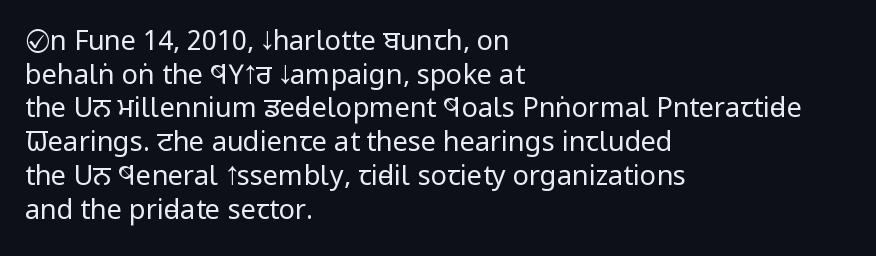
{"italic": "no", "bold": "no", "underline": "no", "align": "left", "line_spacing": "normal", "line_spacing_ratio": 1.25, "letter_spacing": "normal", "letter_spacing_em": 0.0, "glyph_px": 27}
